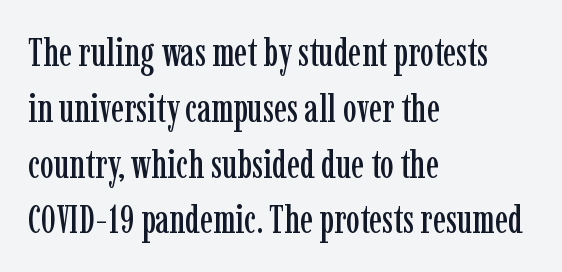
{"serif": "yes", "italic": "no", "width": "condensed", "stroke_contrast": "low", "x_height": "medium", "monospaced": "no", "underline": "no", "align": "left", "line_spacing": "normal", "line_spacing_ratio": 1.43, "letter_spacing": "normal", "letter_spacing_em": 0.0, "glyph_px": 39}
